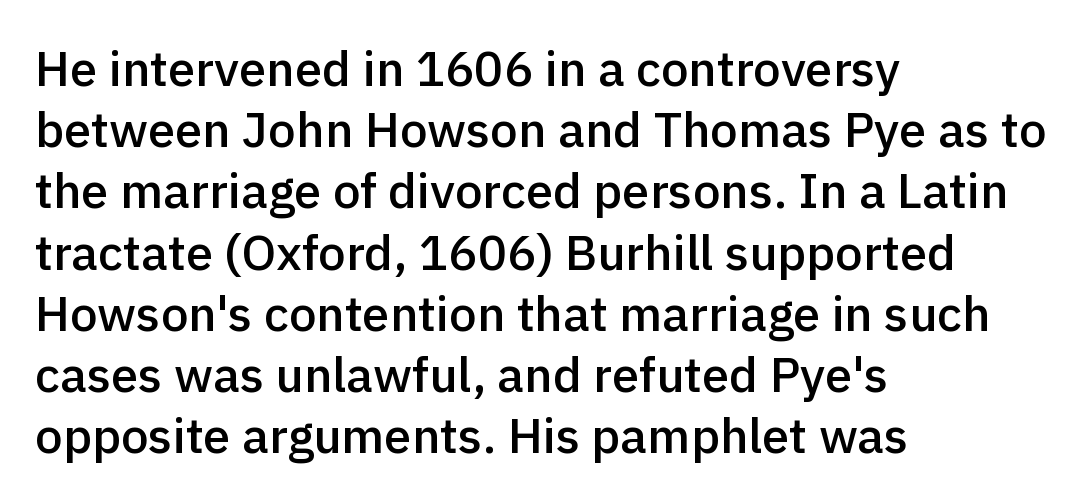
{"serif": "no", "italic": "no", "bold": "semi", "weight": "semibold", "width": "normal", "x_height": "medium", "monospaced": "no", "underline": "no", "align": "left", "line_spacing": "normal", "line_spacing_ratio": 1.25, "letter_spacing": "normal", "letter_spacing_em": 0.0, "glyph_px": 49}
